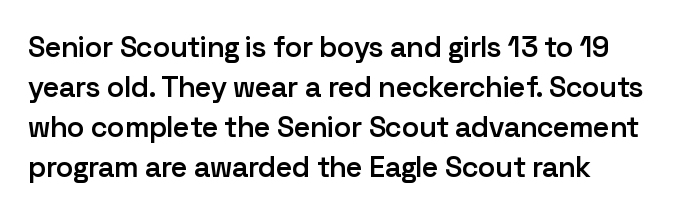
Q: Is the text bold? A: Semi-bold.
Q: Is the text italic (slanted)? A: No, it is upright.
Q: Is the typeface a serif or a sans-serif typeface? A: Sans-serif.
Q: Is the text underlined? A: No.
Q: Is the spacing between letters normal or unusually wide? A: Normal.
Q: Is the spacing between lines tight, normal or loose? A: Normal.
Q: Width (condensed, normal, or wide)? A: Normal.
Q: Stroke contrast? A: Low.
Q: x-height? A: Medium.
Q: Monospaced? A: No.
